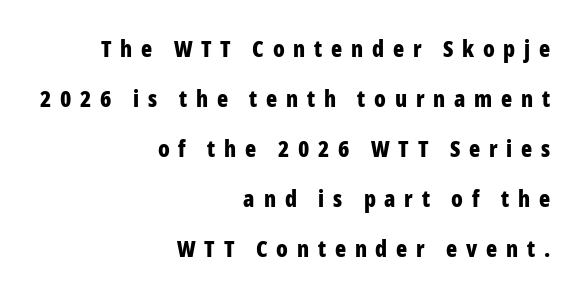
Q: Is the text bold? A: Yes.
Q: Is the text italic (slanted)? A: No, it is upright.
Q: Is the text underlined? A: No.
Q: How is the paragraph aligned? A: Right-aligned.
Q: Is the spacing between letters normal or unusually wide? A: Unusually wide.
Q: Is the spacing between lines tight, normal or loose? A: Loose.
